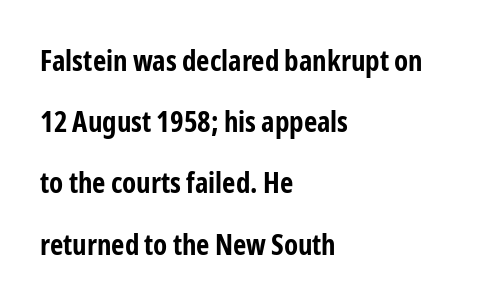
The image shows 29 px bold, condensed sans-serif type, upright; set left-aligned, loose line spacing (2.11x), normal letter spacing, not underlined; low stroke contrast and a medium x-height.
